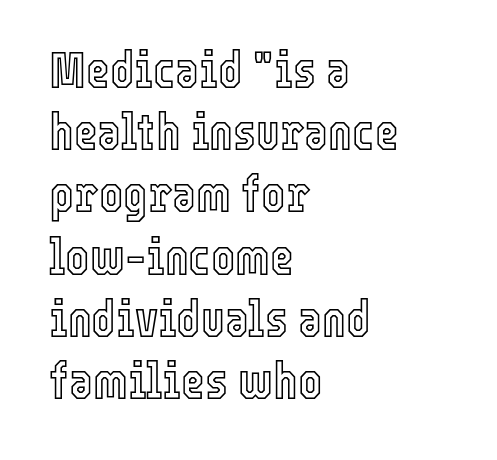
{"italic": "no", "width": "condensed", "x_height": "medium", "monospaced": "no", "underline": "no", "align": "left", "line_spacing_ratio": 1.22, "letter_spacing": "normal", "letter_spacing_em": 0.0, "glyph_px": 51}
